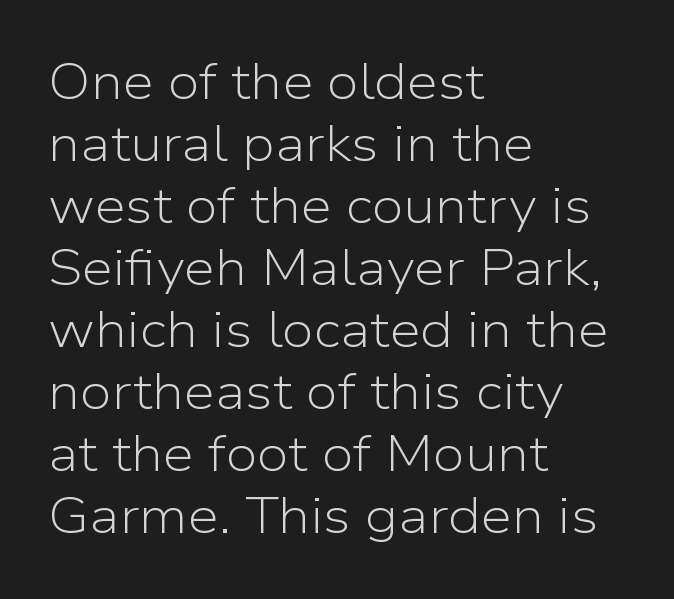
{"serif": "no", "italic": "no", "bold": "no", "weight": "light", "width": "normal", "stroke_contrast": "low", "x_height": "medium", "monospaced": "no", "underline": "no", "align": "left", "line_spacing_ratio": 1.24, "letter_spacing": "normal", "letter_spacing_em": 0.0, "glyph_px": 50}
